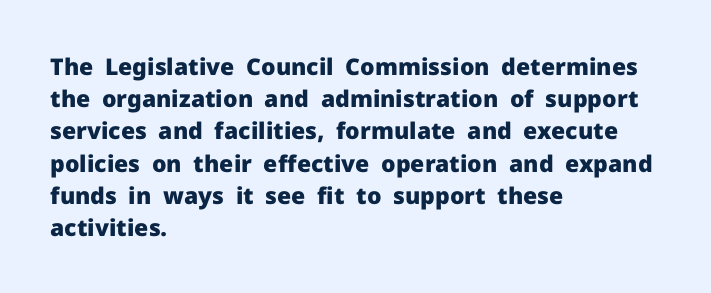
Q: Is the text bold? A: Yes.
Q: Is the text italic (slanted)? A: No, it is upright.
Q: Is the text underlined? A: No.
Q: How is the paragraph aligned? A: Left-aligned.
Q: Is the spacing between letters normal or unusually wide? A: Normal.
Q: Is the spacing between lines tight, normal or loose? A: Normal.
